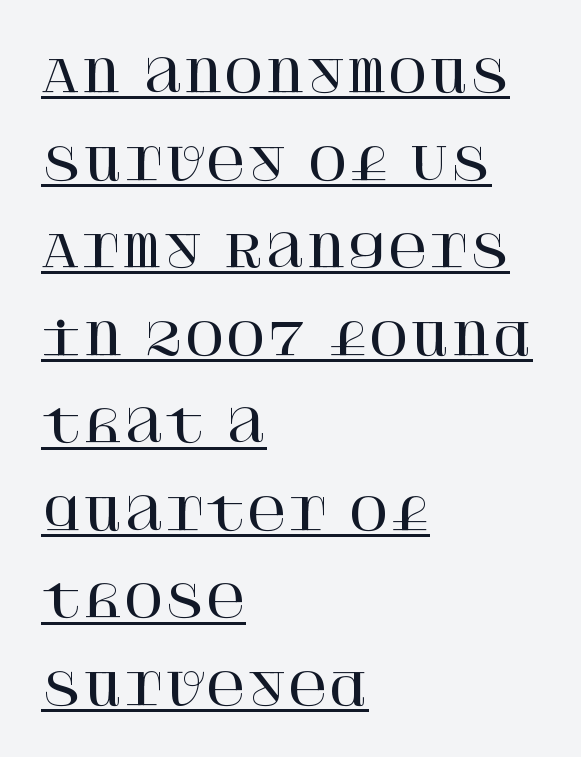
The image shows 44 px serif type, upright; set left-aligned, loose line spacing (1.99x), normal letter spacing, underlined; high stroke contrast and a large x-height.
